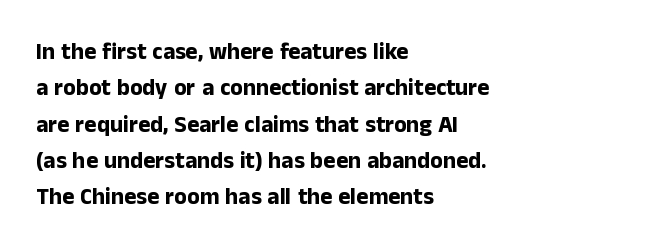
{"italic": "no", "bold": "yes", "underline": "no", "align": "left", "line_spacing": "normal", "line_spacing_ratio": 1.58, "letter_spacing": "normal", "letter_spacing_em": 0.0, "glyph_px": 23}
